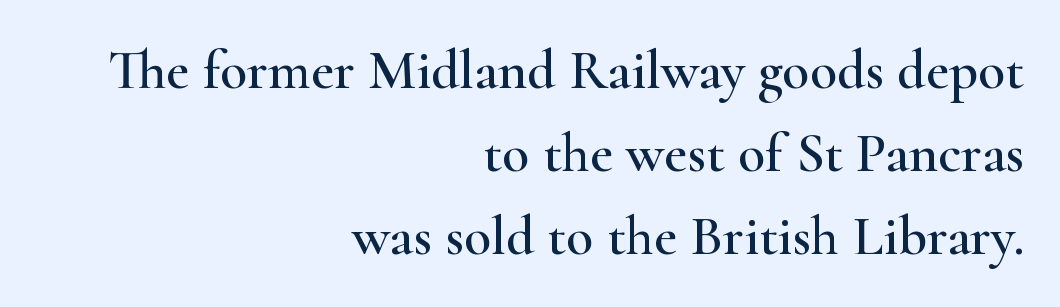
The image shows 56 px wide serif type, upright; set right-aligned, normal line spacing (1.48x), normal letter spacing, not underlined; high stroke contrast and a small x-height.
